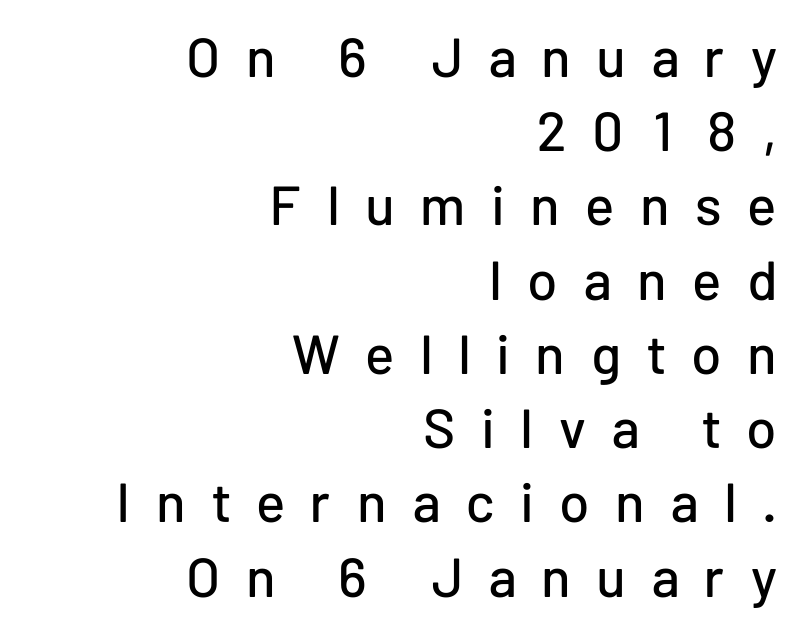
The image shows 55 px sans-serif type, upright; set right-aligned, normal line spacing (1.35x), unusually wide letter spacing (+0.46 em), not underlined; low stroke contrast and a medium x-height.
